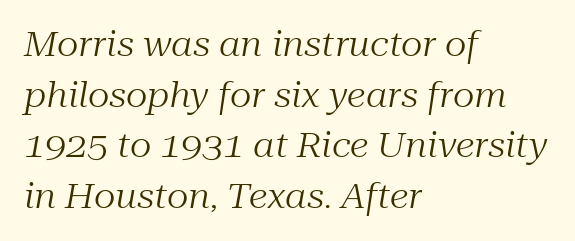
{"serif": "yes", "italic": "yes", "lean": "right", "slant_degrees": 10, "bold": "no", "weight": "regular", "width": "normal", "stroke_contrast": "medium", "x_height": "medium", "monospaced": "no", "underline": "no", "align": "left", "line_spacing": "normal", "line_spacing_ratio": 1.49, "letter_spacing": "normal", "letter_spacing_em": 0.0, "glyph_px": 34}
